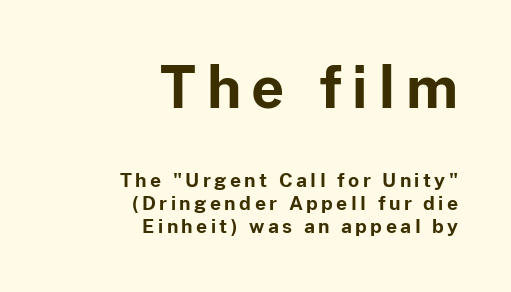
Q: Is the text bold? A: Yes.
Q: Is the text italic (slanted)? A: No, it is upright.
Q: Is the typeface a serif or a sans-serif typeface? A: Sans-serif.
Q: Is the text underlined? A: No.
Q: How is the paragraph aligned? A: Right-aligned.
Q: Which block of text is set in a larger size, the first (top) or the second (bottom)? A: The first (top) one.
Q: Width (condensed, normal, or wide)? A: Normal.
Q: Stroke contrast? A: Low.
Q: x-height? A: Medium.
Q: Monospaced? A: No.
